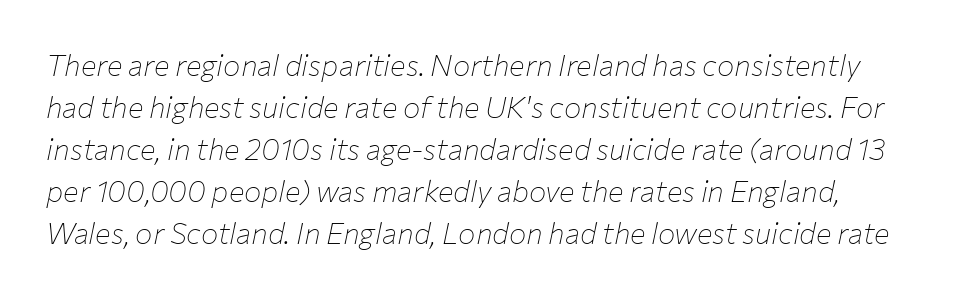
The image shows 29 px thin type, italic (leaning right); set normal line spacing (1.45x), normal letter spacing, not underlined; low stroke contrast and a medium x-height.
